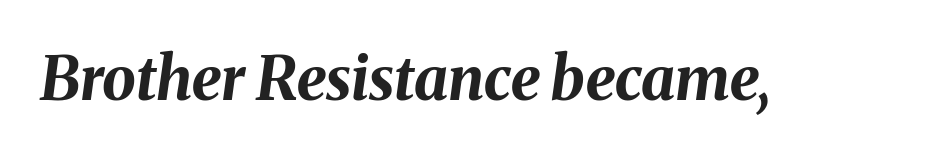
Words float on clear page, feet unadorned. Look at the stroke-to-counter ratio: heavy, a bold. Proportional: the letters do not fall into vertical columns. How are the letters spaced? Ordinarily, with no added tracking. Observe the lean: these are italic letterforms.
